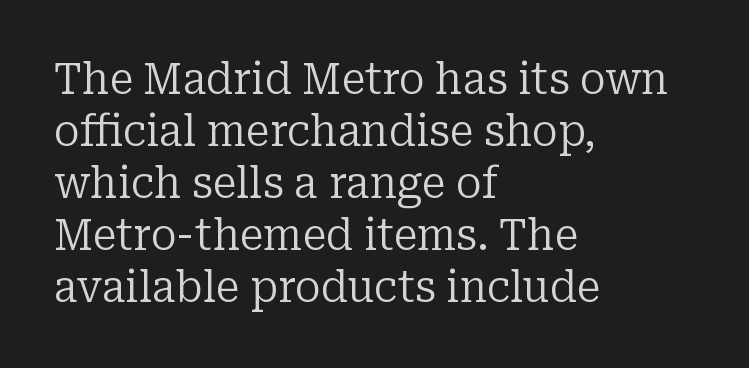
{"serif": "yes", "italic": "no", "bold": "no", "weight": "regular", "width": "normal", "stroke_contrast": "low", "x_height": "medium", "monospaced": "no", "underline": "no", "align": "left", "line_spacing_ratio": 1.21, "letter_spacing": "normal", "letter_spacing_em": 0.0, "glyph_px": 43}
